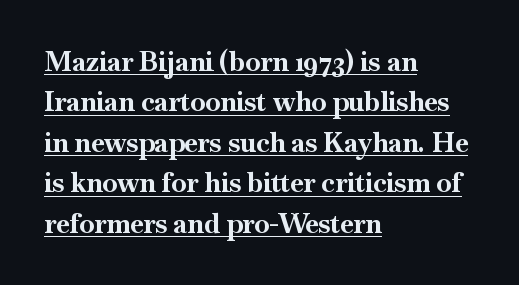
Is there an underline? Yes — a line sits under the letters. Each word holds together tightly as a unit, with standard inter-letter gaps. Caption: multi-line text, flush left, ragged right. These words are printed bold, with thick strokes throughout.
